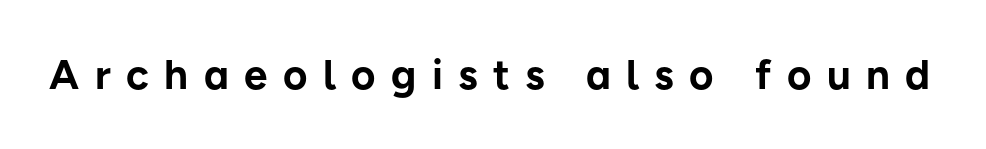
{"serif": "no", "italic": "no", "bold": "yes", "weight": "bold", "width": "normal", "stroke_contrast": "low", "x_height": "medium", "monospaced": "no", "underline": "no", "letter_spacing": "wide", "letter_spacing_em": 0.37, "glyph_px": 42}
